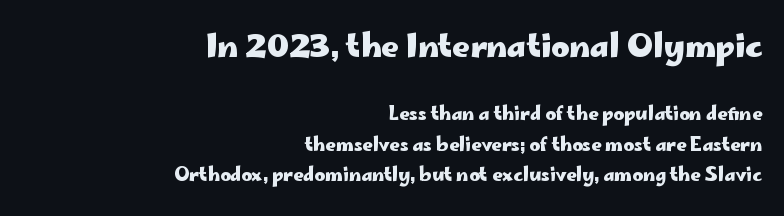
The passage is arranged like a letterhead date or caption credit — flush right. Decoration check: the copy has no underline. Top chunk: large. Bottom chunk: small. You'd pick this weight for a headline — it's a proper bold. These lines are composed in type without serifs. Do the characters align in a grid? No, the font is proportional.
